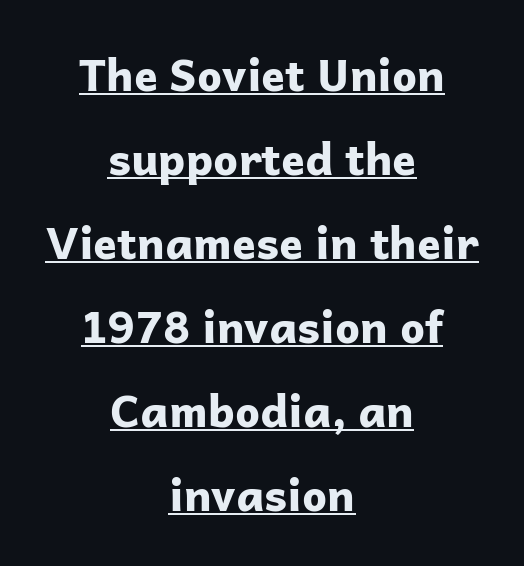
The image shows 44 px bold sans-serif type, upright; set centered, loose line spacing (1.91x), normal letter spacing, underlined; low stroke contrast and a medium x-height.
